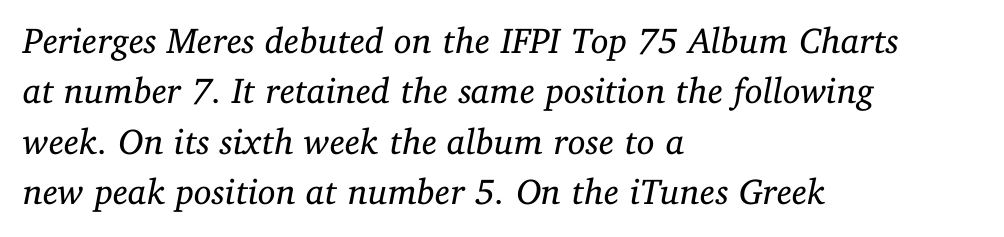
{"serif": "yes", "italic": "yes", "lean": "right", "slant_degrees": 11, "bold": "no", "weight": "regular", "width": "normal", "stroke_contrast": "low", "x_height": "medium", "monospaced": "no", "underline": "no", "align": "left", "line_spacing": "normal", "line_spacing_ratio": 1.4, "letter_spacing": "normal", "letter_spacing_em": 0.0, "glyph_px": 36}
